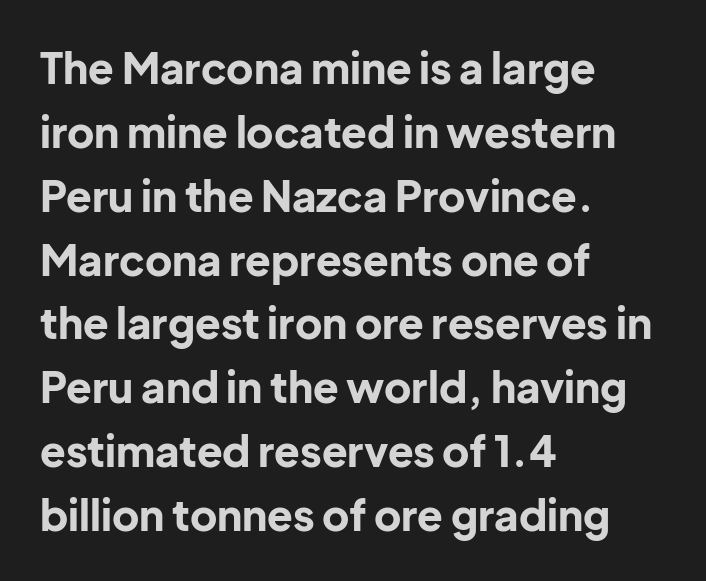
Q: Is the text bold? A: Yes.
Q: Is the text italic (slanted)? A: No, it is upright.
Q: Is the typeface a serif or a sans-serif typeface? A: Sans-serif.
Q: Is the text underlined? A: No.
Q: How is the paragraph aligned? A: Left-aligned.
Q: Is the spacing between letters normal or unusually wide? A: Normal.
Q: Is the spacing between lines tight, normal or loose? A: Normal.
Q: Width (condensed, normal, or wide)? A: Normal.
Q: Stroke contrast? A: Low.
Q: x-height? A: Medium.
Q: Monospaced? A: No.
